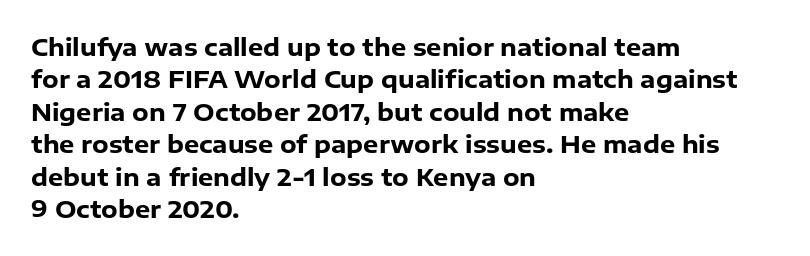
Q: Is the text bold? A: Yes.
Q: Is the text italic (slanted)? A: No, it is upright.
Q: Is the text underlined? A: No.
Q: How is the paragraph aligned? A: Left-aligned.
Q: Is the spacing between letters normal or unusually wide? A: Normal.
Q: Is the spacing between lines tight, normal or loose? A: Normal.
